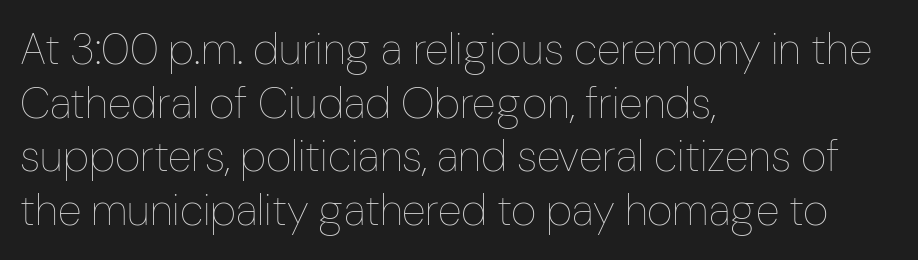
The image shows 44 px thin, condensed type, upright; set left-aligned, line spacing 1.22x, normal letter spacing, not underlined; low stroke contrast and a medium x-height.
